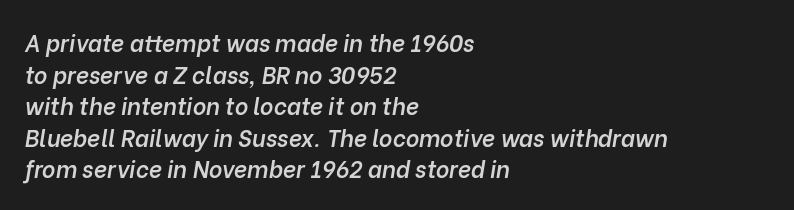
{"italic": "yes", "lean": "right", "slant_degrees": 10, "bold": "semi", "underline": "no", "align": "left", "line_spacing": "normal", "line_spacing_ratio": 1.37, "letter_spacing": "normal", "letter_spacing_em": 0.0, "glyph_px": 23}
